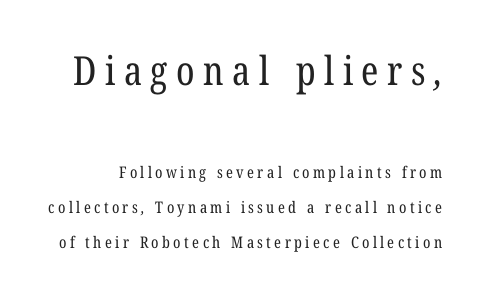
Q: Is the text bold? A: No.
Q: Is the typeface a serif or a sans-serif typeface? A: Serif.
Q: Is the text underlined? A: No.
Q: Is the spacing between letters normal or unusually wide? A: Unusually wide.
Q: Is the spacing between lines tight, normal or loose? A: Loose.
Q: Which block of text is set in a larger size, the first (top) or the second (bottom)? A: The first (top) one.
Q: Width (condensed, normal, or wide)? A: Condensed.
Q: Stroke contrast? A: Low.
Q: x-height? A: Medium.
Q: Monospaced? A: No.
